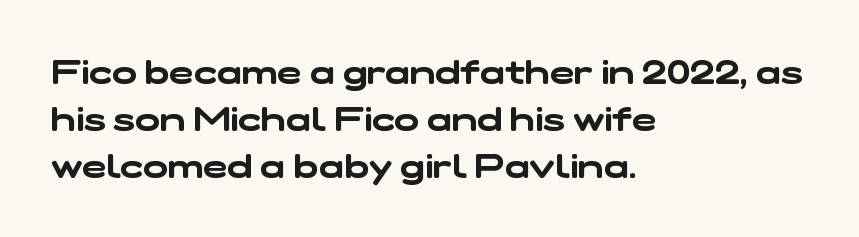
Q: Is the typeface a serif or a sans-serif typeface? A: Sans-serif.
Q: Is the text underlined? A: No.
Q: How is the paragraph aligned? A: Left-aligned.
Q: Is the spacing between letters normal or unusually wide? A: Normal.
Q: Is the spacing between lines tight, normal or loose? A: Normal.
Q: Width (condensed, normal, or wide)? A: Wide.
Q: Stroke contrast? A: Low.
Q: x-height? A: Medium.
Q: Monospaced? A: No.
